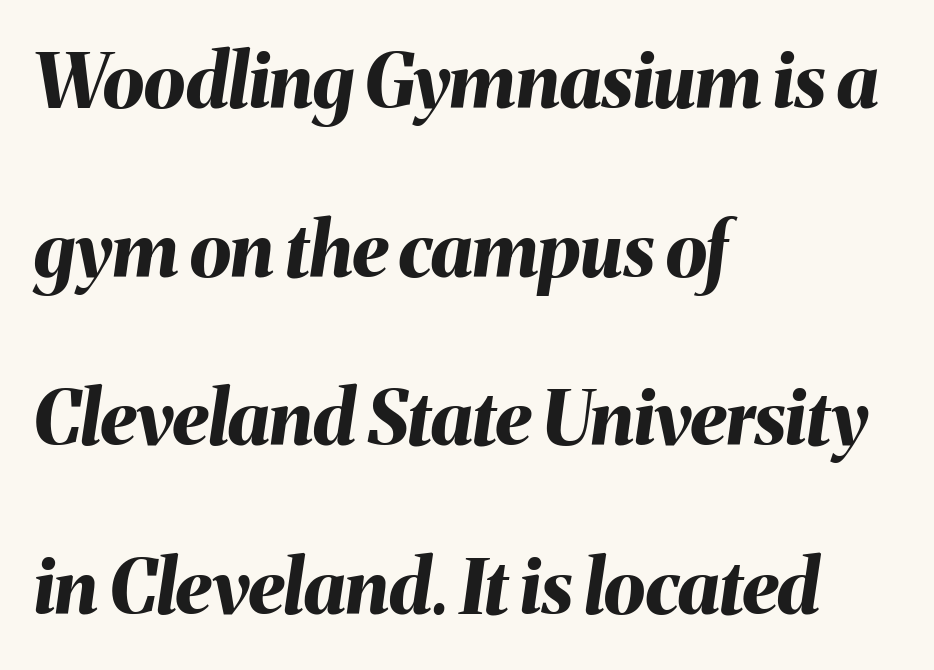
{"italic": "yes", "lean": "right", "slant_degrees": 8, "bold": "yes", "weight": "bold", "width": "normal", "stroke_contrast": "medium", "x_height": "medium", "monospaced": "no", "underline": "no", "align": "left", "line_spacing": "loose", "line_spacing_ratio": 2.25, "letter_spacing": "normal", "letter_spacing_em": 0.0, "glyph_px": 75}
